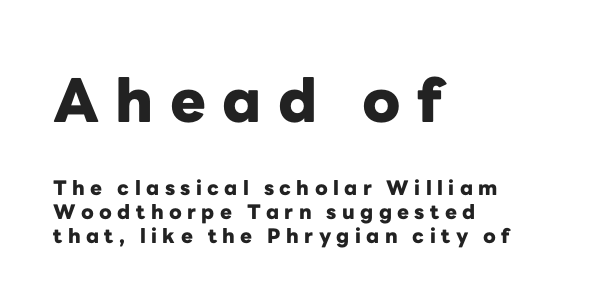
The image shows 60 px heavy sans-serif type, upright; set left-aligned, line spacing 1.19x, unusually wide letter spacing (+0.27 em), not underlined; the first (top) block is 3.0x larger; low stroke contrast and a medium x-height.
